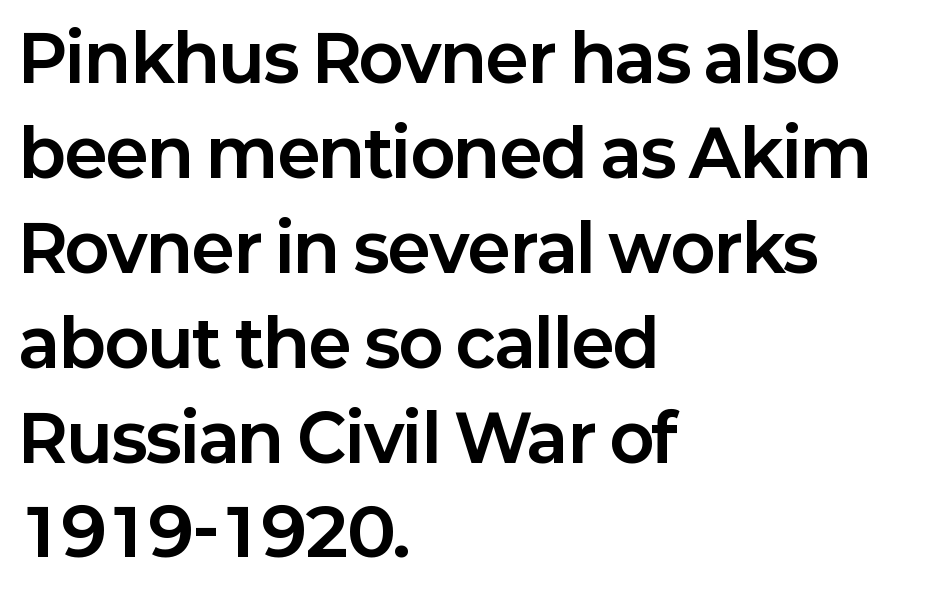
Q: Is the text bold? A: Yes.
Q: Is the text italic (slanted)? A: No, it is upright.
Q: Is the typeface a serif or a sans-serif typeface? A: Sans-serif.
Q: Is the text underlined? A: No.
Q: How is the paragraph aligned? A: Left-aligned.
Q: Is the spacing between letters normal or unusually wide? A: Normal.
Q: Is the spacing between lines tight, normal or loose? A: Normal.
Q: Width (condensed, normal, or wide)? A: Normal.
Q: Stroke contrast? A: Low.
Q: x-height? A: Medium.
Q: Monospaced? A: No.
